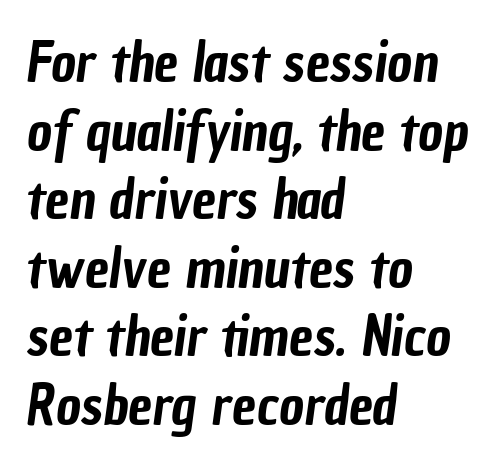
Q: Is the typeface a serif or a sans-serif typeface? A: Sans-serif.
Q: Is the text underlined? A: No.
Q: How is the paragraph aligned? A: Left-aligned.
Q: Is the spacing between letters normal or unusually wide? A: Normal.
Q: Is the spacing between lines tight, normal or loose? A: Normal.
Q: Width (condensed, normal, or wide)? A: Condensed.
Q: Stroke contrast? A: Low.
Q: x-height? A: Medium.
Q: Monospaced? A: No.
